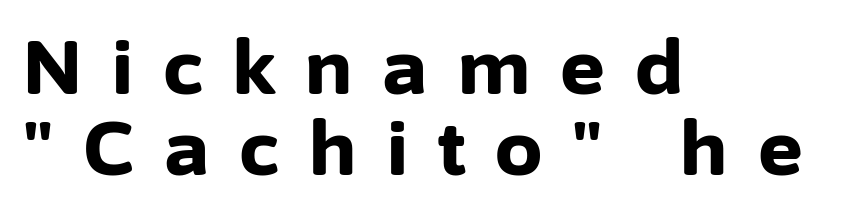
Q: Is the text bold? A: Yes.
Q: Is the text italic (slanted)? A: No, it is upright.
Q: Is the typeface a serif or a sans-serif typeface? A: Sans-serif.
Q: Is the text underlined? A: No.
Q: How is the paragraph aligned? A: Left-aligned.
Q: Is the spacing between letters normal or unusually wide? A: Unusually wide.
Q: Is the spacing between lines tight, normal or loose? A: Tight.
Q: Width (condensed, normal, or wide)? A: Normal.
Q: Stroke contrast? A: Low.
Q: x-height? A: Medium.
Q: Monospaced? A: No.
